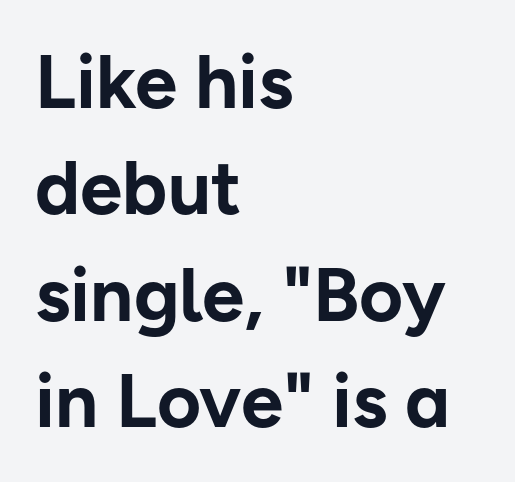
{"serif": "no", "italic": "no", "bold": "yes", "weight": "bold", "width": "normal", "stroke_contrast": "low", "x_height": "medium", "monospaced": "no", "underline": "no", "align": "left", "line_spacing": "normal", "line_spacing_ratio": 1.4, "letter_spacing": "normal", "letter_spacing_em": 0.0, "glyph_px": 76}
